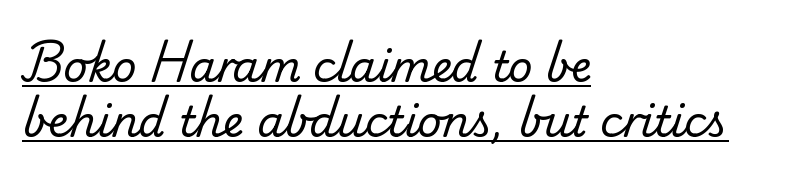
Q: Is the text bold? A: No.
Q: Is the typeface a serif or a sans-serif typeface? A: Serif.
Q: Is the text underlined? A: Yes.
Q: How is the paragraph aligned? A: Left-aligned.
Q: Is the spacing between letters normal or unusually wide? A: Normal.
Q: Is the spacing between lines tight, normal or loose? A: Normal.
Q: Width (condensed, normal, or wide)? A: Normal.
Q: Stroke contrast? A: Low.
Q: x-height? A: Small.
Q: Monospaced? A: No.
